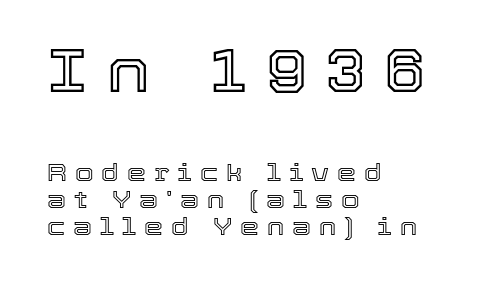
Q: Is the text italic (slanted)? A: No, it is upright.
Q: Is the text underlined? A: No.
Q: How is the paragraph aligned? A: Left-aligned.
Q: Is the spacing between letters normal or unusually wide? A: Unusually wide.
Q: Is the spacing between lines tight, normal or loose? A: Tight.
Q: Which block of text is set in a larger size, the first (top) or the second (bottom)? A: The first (top) one.
Q: Width (condensed, normal, or wide)? A: Normal.
Q: x-height? A: Medium.
Q: Monospaced? A: No.
